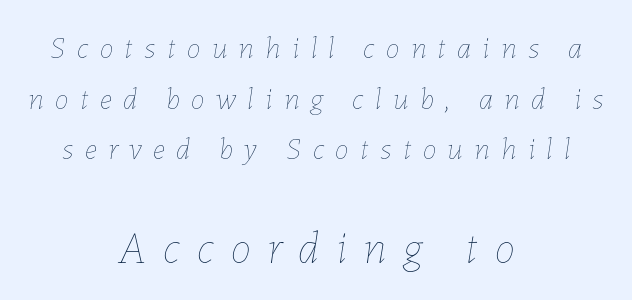
{"italic": "yes", "lean": "right", "slant_degrees": 7, "bold": "no", "weight": "thin", "width": "normal", "stroke_contrast": "low", "x_height": "medium", "monospaced": "no", "underline": "no", "align": "center", "line_spacing": "normal", "line_spacing_ratio": 1.63, "letter_spacing": "wide", "letter_spacing_em": 0.37, "larger_block": "second", "size_ratio": 1.48, "glyph_px": 46}
